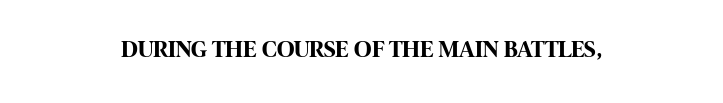
Q: Is the text bold? A: Yes.
Q: Is the text italic (slanted)? A: No, it is upright.
Q: Is the text underlined? A: No.
Q: How is the paragraph aligned? A: Centered.
Q: Is the spacing between letters normal or unusually wide? A: Normal.
